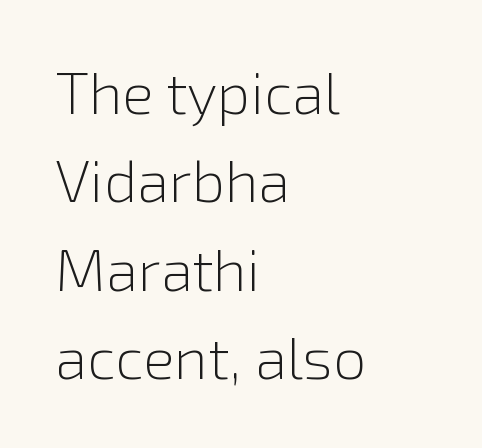
Weight class: somewhere from thin through regular. Notice how the passage keeps a crisp vertical edge on the left only. The strip under each line holds only bare page. Observe the ordinary spacing: letters are neighbours, not strangers. Horizontal bands of white between lines are of average thickness. This rendering employs a face without finishing strokes, i.e., a sans-serif.
